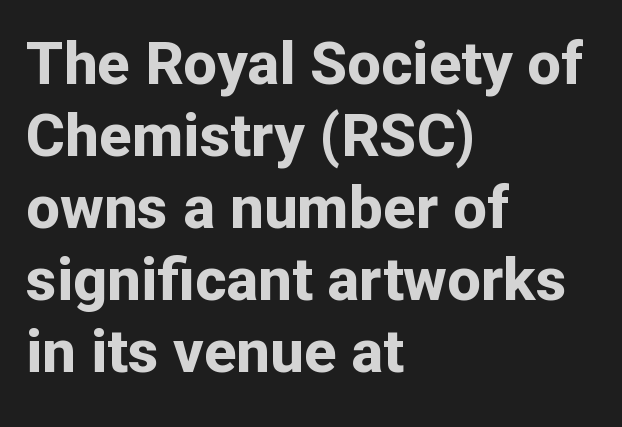
Q: Is the text bold? A: Yes.
Q: Is the text italic (slanted)? A: No, it is upright.
Q: Is the typeface a serif or a sans-serif typeface? A: Sans-serif.
Q: Is the text underlined? A: No.
Q: How is the paragraph aligned? A: Left-aligned.
Q: Is the spacing between letters normal or unusually wide? A: Normal.
Q: Width (condensed, normal, or wide)? A: Normal.
Q: Stroke contrast? A: Low.
Q: x-height? A: Medium.
Q: Monospaced? A: No.
